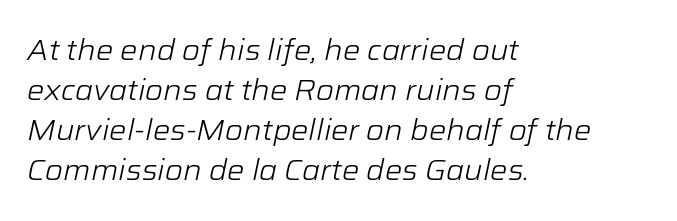
{"italic": "yes", "lean": "right", "slant_degrees": 12, "bold": "no", "weight": "light", "width": "normal", "stroke_contrast": "low", "x_height": "medium", "monospaced": "no", "underline": "no", "align": "left", "line_spacing": "normal", "line_spacing_ratio": 1.38, "letter_spacing": "normal", "letter_spacing_em": 0.0, "glyph_px": 29}
